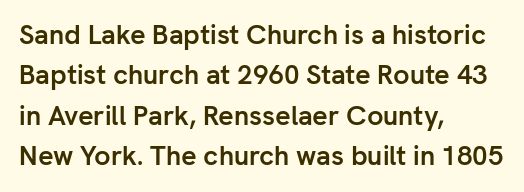
The image shows 27 px bold type, upright; set left-aligned, normal line spacing (1.5x), normal letter spacing, not underlined.
